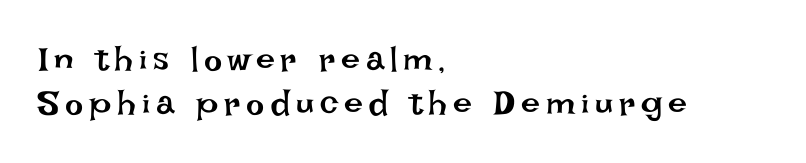
Q: Is the text bold? A: No.
Q: Is the text italic (slanted)? A: No, it is upright.
Q: Is the text underlined? A: No.
Q: How is the paragraph aligned? A: Left-aligned.
Q: Is the spacing between lines tight, normal or loose? A: Normal.
Q: Width (condensed, normal, or wide)? A: Normal.
Q: Stroke contrast? A: Low.
Q: x-height? A: Large.
Q: Monospaced? A: No.
